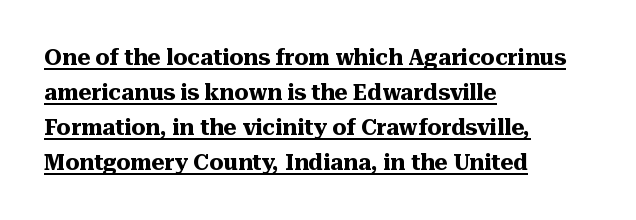
The space between consecutive lines is moderate. There is no visible air inserted between adjacent glyphs. A continuous stroke trails under the words, as in a hyperlink. In CSS terms this would be text-align: left.
